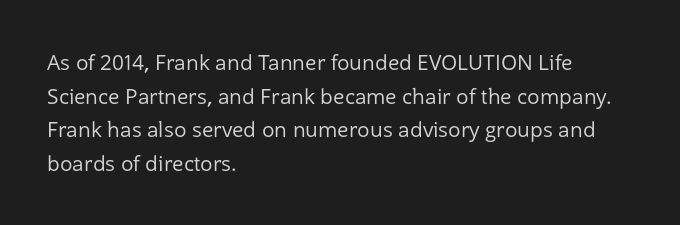
Q: Is the text bold? A: No.
Q: Is the text italic (slanted)? A: No, it is upright.
Q: Is the text underlined? A: No.
Q: How is the paragraph aligned? A: Left-aligned.
Q: Is the spacing between letters normal or unusually wide? A: Normal.
Q: Is the spacing between lines tight, normal or loose? A: Normal.
